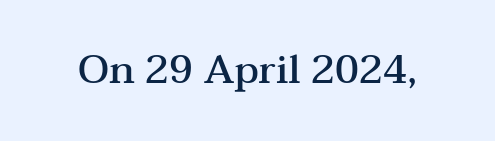
{"serif": "yes", "italic": "no", "bold": "semi", "weight": "semibold", "width": "wide", "stroke_contrast": "medium", "x_height": "medium", "monospaced": "no", "underline": "no", "letter_spacing": "normal", "letter_spacing_em": 0.0, "glyph_px": 40}
